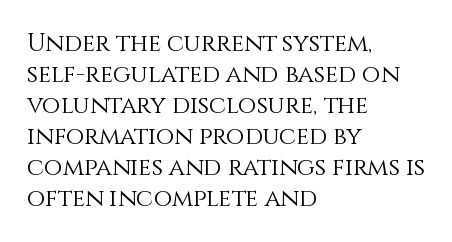
The image shows 24 px text type, upright; set left-aligned, normal line spacing (1.29x), normal letter spacing, not underlined.
